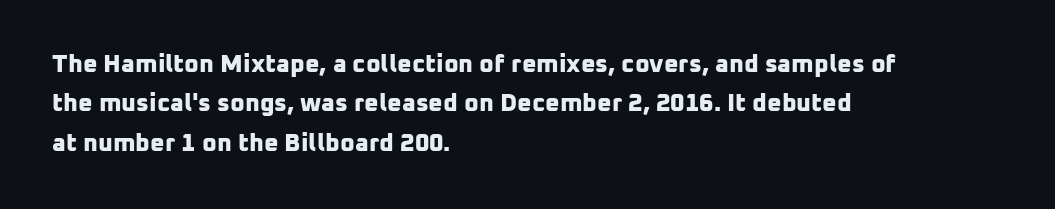
The image shows 25 px bold type; set left-aligned, normal line spacing (1.58x), normal letter spacing, not underlined.
